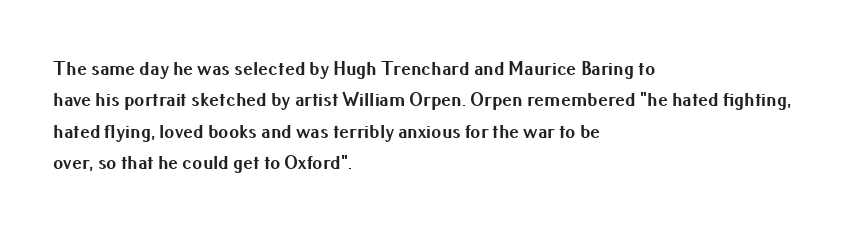
Q: Is the text bold? A: Yes.
Q: Is the text italic (slanted)? A: No, it is upright.
Q: Is the text underlined? A: No.
Q: How is the paragraph aligned? A: Left-aligned.
Q: Is the spacing between letters normal or unusually wide? A: Normal.
Q: Is the spacing between lines tight, normal or loose? A: Normal.
